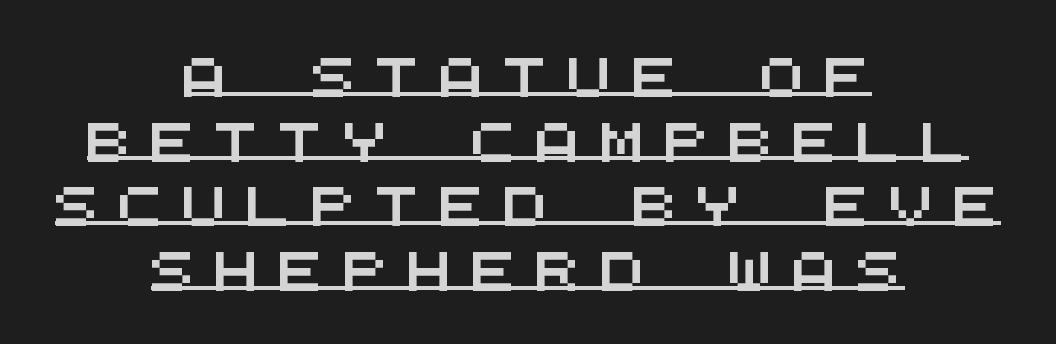
{"serif": "no", "width": "wide", "stroke_contrast": "medium", "x_height": "large", "monospaced": "yes", "underline": "yes", "align": "center", "line_spacing": "normal", "line_spacing_ratio": 1.7, "letter_spacing": "wide", "letter_spacing_em": 0.49, "glyph_px": 38}
